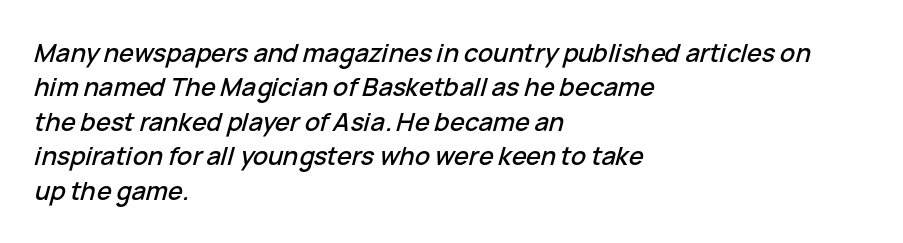
Q: Is the text italic (slanted)? A: Yes, it leans right by about 15 degrees.
Q: Is the text underlined? A: No.
Q: How is the paragraph aligned? A: Left-aligned.
Q: Is the spacing between letters normal or unusually wide? A: Normal.
Q: Is the spacing between lines tight, normal or loose? A: Normal.
